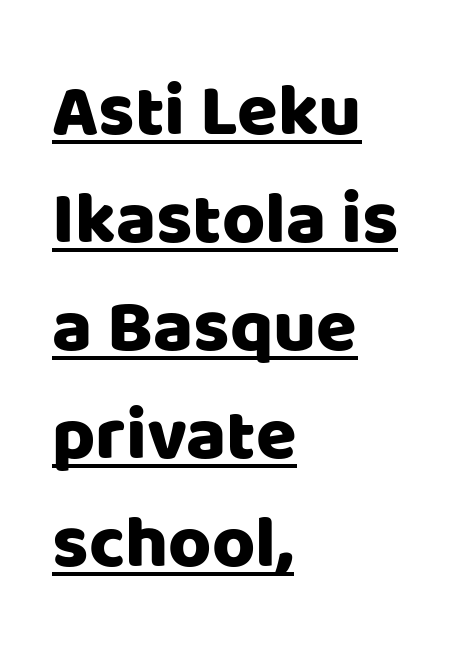
Typeset ragged right — the left edge is the straight one. Observe the ordinary spacing: letters are neighbours, not strangers. Summary of vertical rhythm: regular, with standard interline spacing. Every character sits straight up, as roman type does. The face used here is a sans, in the tradition of grotesques and geometrics.
